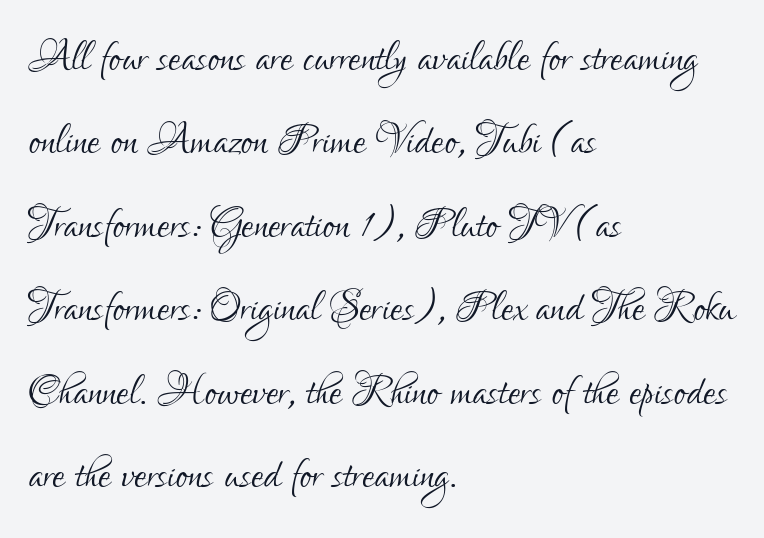
The line-height multiplier appears to be the usual default. The passage shown is not underscored anywhere. This sample uses a sans-serif face. Is the stroke heavy? The answer is a plain regular-or-lighter.
